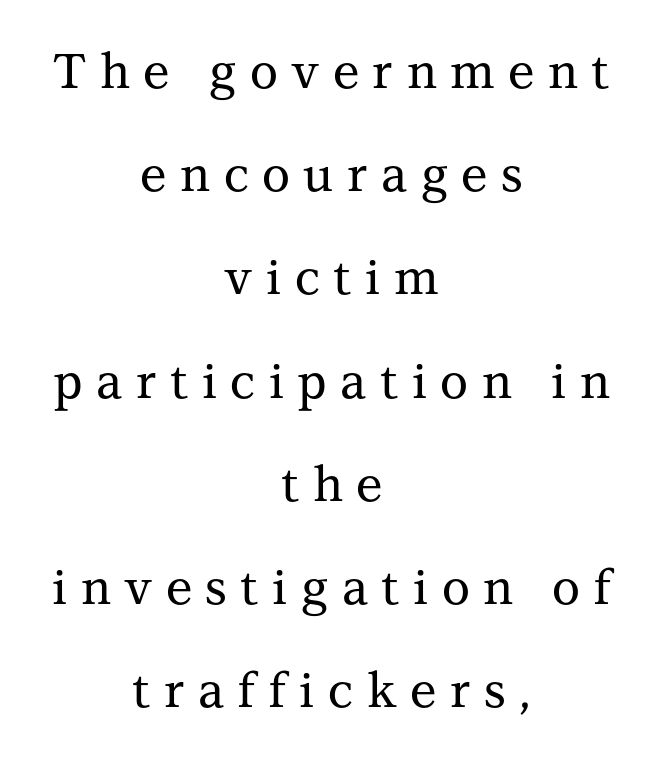
Q: Is the text italic (slanted)? A: No, it is upright.
Q: Is the typeface a serif or a sans-serif typeface? A: Serif.
Q: Is the text underlined? A: No.
Q: How is the paragraph aligned? A: Centered.
Q: Is the spacing between letters normal or unusually wide? A: Unusually wide.
Q: Is the spacing between lines tight, normal or loose? A: Loose.
Q: Width (condensed, normal, or wide)? A: Normal.
Q: Stroke contrast? A: Medium.
Q: x-height? A: Medium.
Q: Monospaced? A: No.
